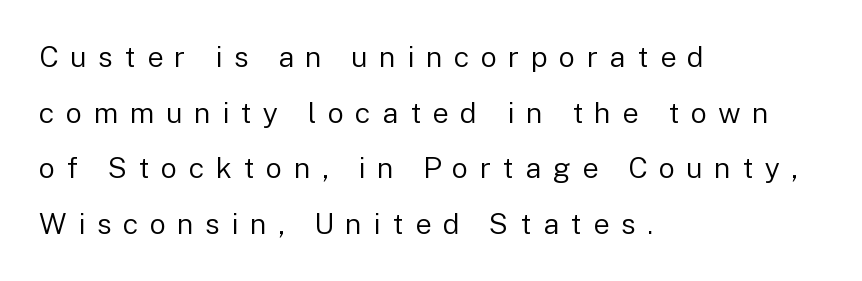
Letters rest on an invisible, unmarked baseline. Where is the straight margin? On the left. Varying glyph widths throughout — classic text-font behaviour. The typeface has the unassuming heft of standard copy or less. A typesetter would label this face a sans.
